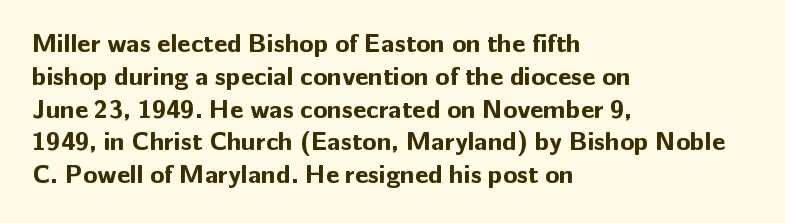
The image shows 26 px bold type, upright; set left-aligned, normal line spacing (1.26x), normal letter spacing, not underlined.
